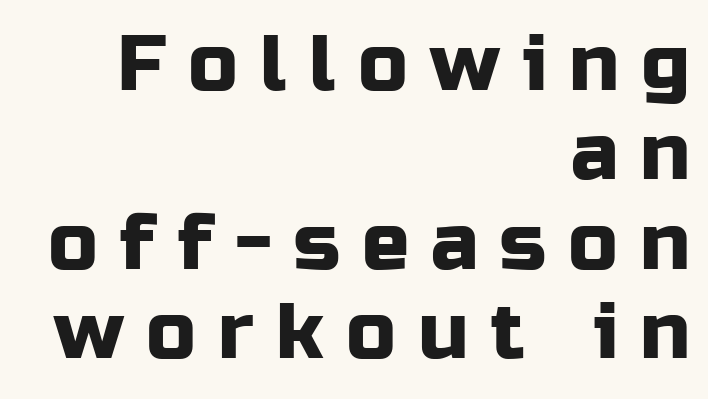
Q: Is the text italic (slanted)? A: No, it is upright.
Q: Is the typeface a serif or a sans-serif typeface? A: Sans-serif.
Q: Is the text underlined? A: No.
Q: How is the paragraph aligned? A: Right-aligned.
Q: Is the spacing between letters normal or unusually wide? A: Unusually wide.
Q: Is the spacing between lines tight, normal or loose? A: Tight.
Q: Width (condensed, normal, or wide)? A: Normal.
Q: Stroke contrast? A: Low.
Q: x-height? A: Medium.
Q: Monospaced? A: No.
